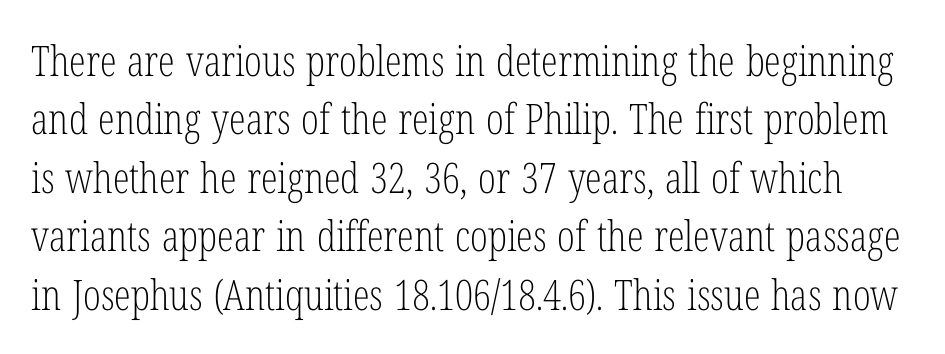
The image shows 42 px light, condensed serif type, upright; set normal line spacing (1.39x), normal letter spacing, not underlined; low stroke contrast and a medium x-height.
